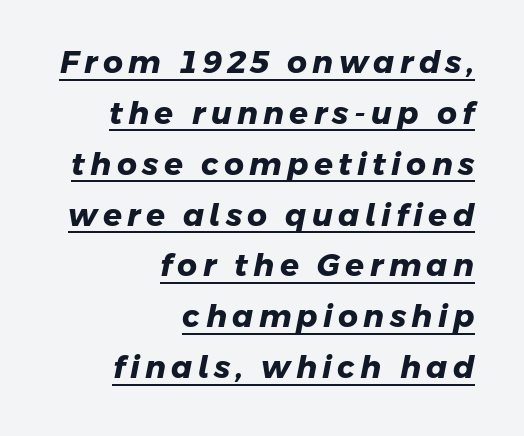
The image shows 31 px heavy sans-serif type; set right-aligned, normal line spacing (1.64x), underlined; low stroke contrast and a medium x-height.
